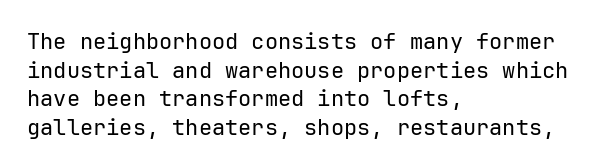
Check the space under the baseline: it is left empty. Characters follow at the spacing the type designer built in. These glyphs show unthickened strokes, regular width or finer. This is the regular roman posture of the typeface. A typesetter would call this leading conventional body-copy spacing. The compositor pushed each line to the left boundary.
